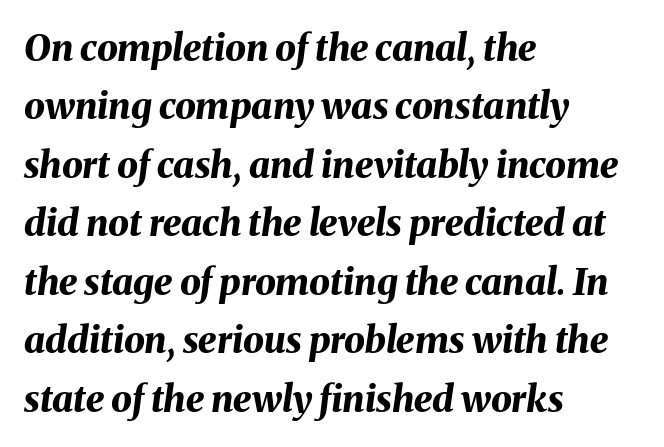
{"italic": "yes", "lean": "right", "slant_degrees": 8, "bold": "yes", "weight": "bold", "width": "normal", "stroke_contrast": "medium", "x_height": "medium", "monospaced": "no", "underline": "no", "align": "left", "line_spacing": "normal", "line_spacing_ratio": 1.58, "letter_spacing": "normal", "letter_spacing_em": 0.0, "glyph_px": 37}
